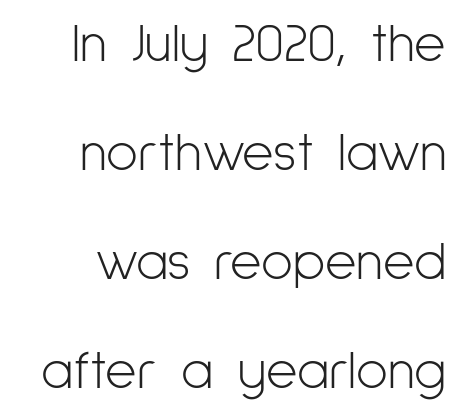
The image shows 54 px light, condensed sans-serif type, upright; set loose line spacing (2.02x), normal letter spacing, not underlined; low stroke contrast and a medium x-height.
